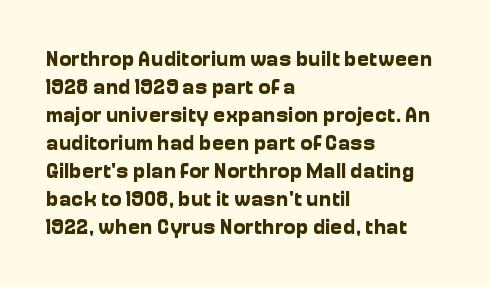
Style check: upright. Reading down the block, your eye returns to a fixed left position each line. This rendering leaves character spacing at its baseline value. Check under the words: just untouched page.
